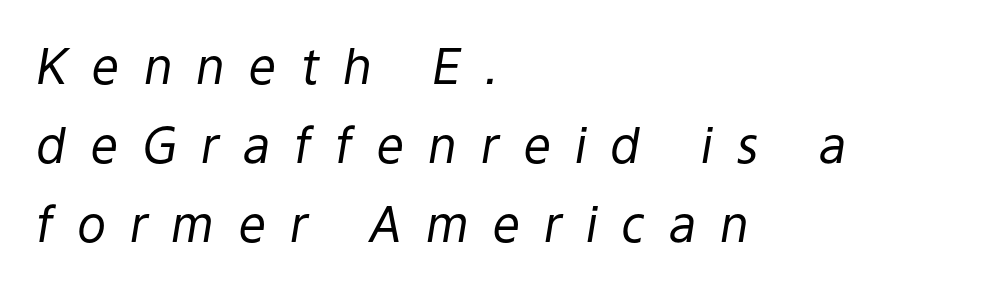
Each new line begins a customary step beneath the previous one. Students, note that the glyphs here are deliberately spaced far apart. The passage shown is typed in a proportional face where columns would drift. The letterforms sit at book weight or below. One-word summary of the alignment: left.
